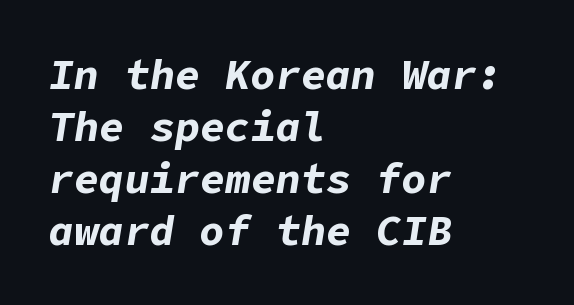
Q: Is the text bold? A: Yes.
Q: Is the text italic (slanted)? A: Yes, it leans right by about 9 degrees.
Q: Is the text underlined? A: No.
Q: How is the paragraph aligned? A: Left-aligned.
Q: Is the spacing between letters normal or unusually wide? A: Normal.
Q: Width (condensed, normal, or wide)? A: Normal.
Q: Stroke contrast? A: Low.
Q: x-height? A: Medium.
